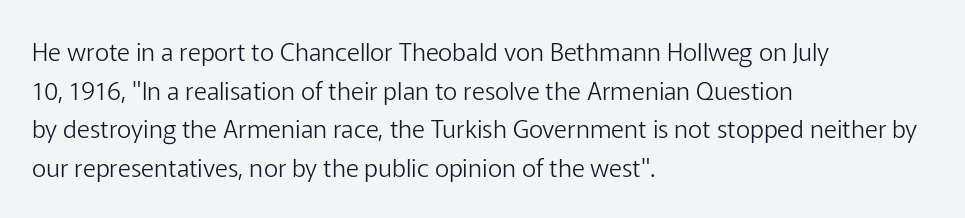
Q: Is the text bold? A: No.
Q: Is the text italic (slanted)? A: No, it is upright.
Q: Is the text underlined? A: No.
Q: How is the paragraph aligned? A: Left-aligned.
Q: Is the spacing between letters normal or unusually wide? A: Normal.
Q: Is the spacing between lines tight, normal or loose? A: Normal.
